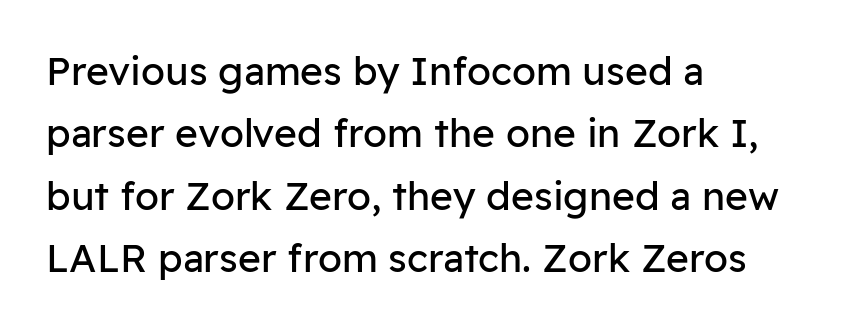
The image shows 39 px regular-weight sans-serif type, upright; set left-aligned, normal line spacing (1.6x), normal letter spacing, not underlined; low stroke contrast and a medium x-height.
